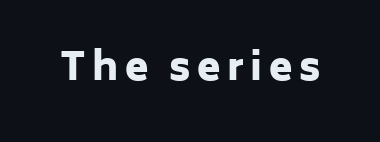
The image shows 38 px heavy sans-serif type, upright; set not underlined; low stroke contrast and a medium x-height.
